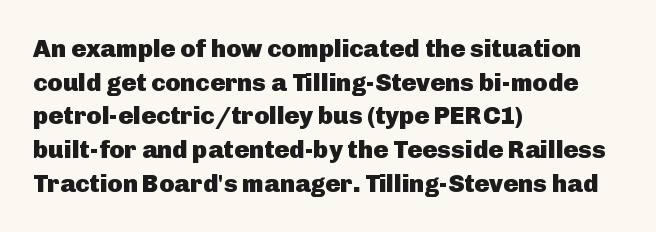
{"italic": "no", "bold": "yes", "underline": "no", "align": "left", "line_spacing": "normal", "line_spacing_ratio": 1.35, "letter_spacing": "normal", "letter_spacing_em": 0.0, "glyph_px": 25}
